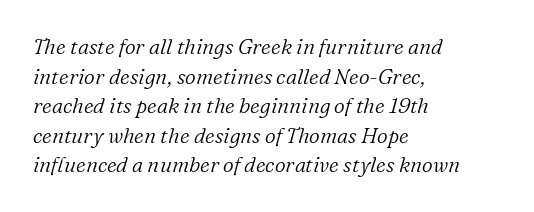
The image shows 21 px text type, italic (leaning right); set left-aligned, normal line spacing (1.41x), normal letter spacing, not underlined.
